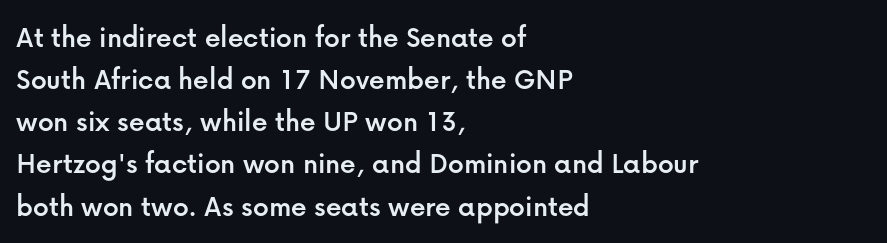
Q: Is the text italic (slanted)? A: No, it is upright.
Q: Is the typeface a serif or a sans-serif typeface? A: Sans-serif.
Q: Is the text underlined? A: No.
Q: How is the paragraph aligned? A: Left-aligned.
Q: Is the spacing between letters normal or unusually wide? A: Normal.
Q: Is the spacing between lines tight, normal or loose? A: Normal.
Q: Width (condensed, normal, or wide)? A: Normal.
Q: Stroke contrast? A: Low.
Q: x-height? A: Medium.
Q: Monospaced? A: No.
